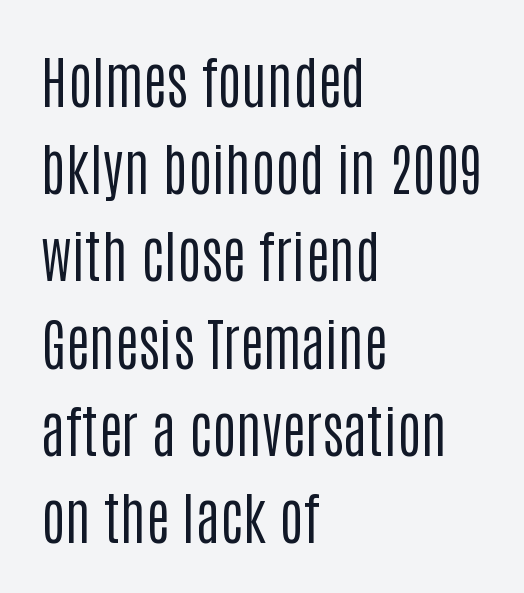
Q: Is the text bold? A: No.
Q: Is the text italic (slanted)? A: No, it is upright.
Q: Is the typeface a serif or a sans-serif typeface? A: Sans-serif.
Q: Is the text underlined? A: No.
Q: How is the paragraph aligned? A: Left-aligned.
Q: Is the spacing between letters normal or unusually wide? A: Normal.
Q: Is the spacing between lines tight, normal or loose? A: Normal.
Q: Width (condensed, normal, or wide)? A: Condensed.
Q: Stroke contrast? A: Low.
Q: x-height? A: Large.
Q: Monospaced? A: No.
